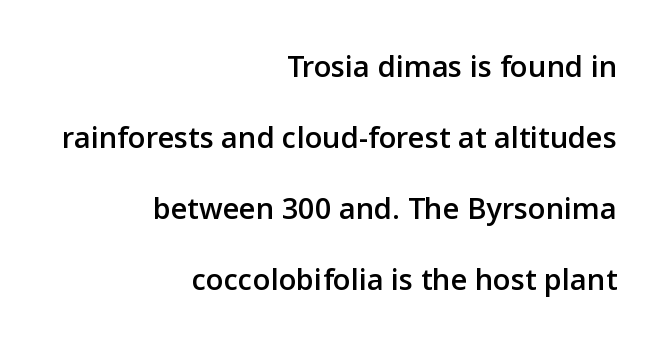
Airy leading. The area under the type is left untouched. The typesetting leans somewhat heavy: a semibold. The paragraph shown leans on its right margin. Between one letter and the next there's only the usual sliver of space. Ascenders rise straight up at ninety degrees.
